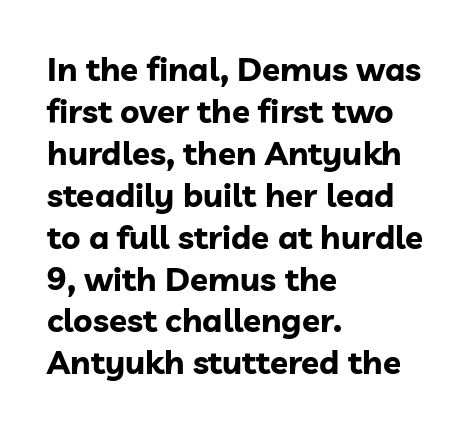
The glyphs have the mass of a bold cut. The font family rendered here belongs to the sans-serif group. Characters follow at the spacing the type designer built in. The lines are quadded left. The passage shown is not underscored anywhere.
